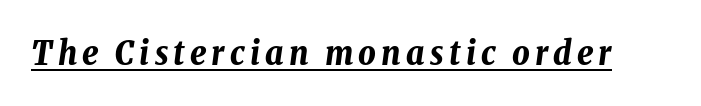
Italic: yes, the glyphs are oblique. In terms of weight, the rendering is a true, heavy bold. Do the characters align in a grid? No, the font is proportional. Notice how a bar underscores the lettering throughout.
